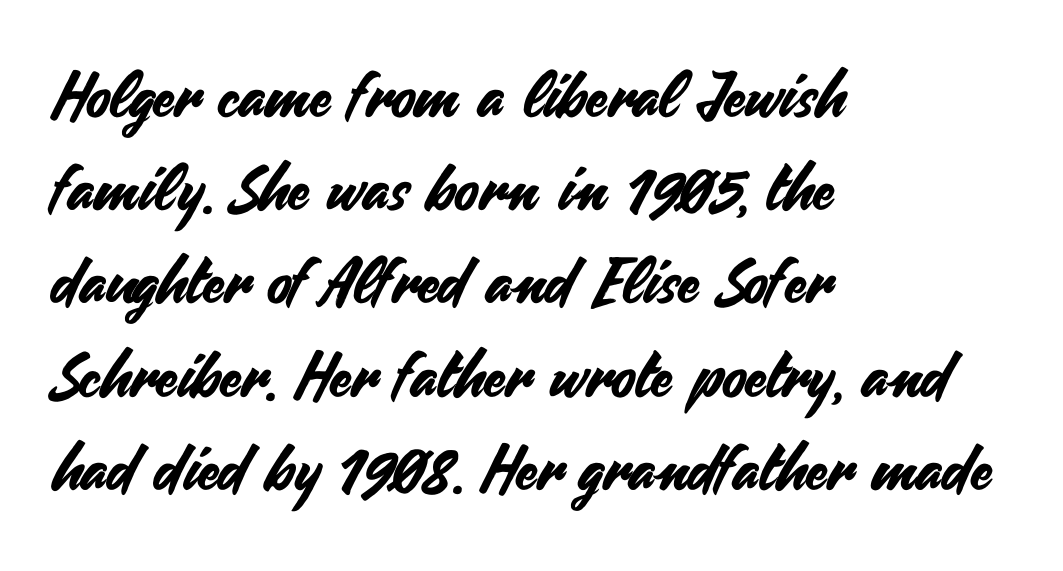
{"serif": "no", "width": "normal", "stroke_contrast": "medium", "x_height": "small", "monospaced": "no", "underline": "no", "align": "left", "line_spacing": "normal", "line_spacing_ratio": 1.48, "letter_spacing": "normal", "letter_spacing_em": 0.0, "glyph_px": 63}
